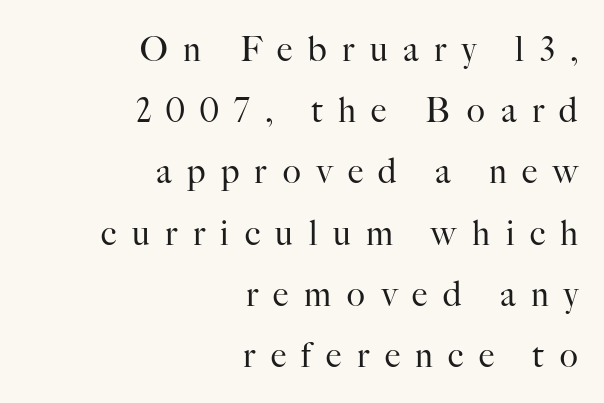
{"serif": "yes", "italic": "no", "bold": "no", "weight": "regular", "width": "normal", "stroke_contrast": "high", "x_height": "small", "monospaced": "no", "underline": "no", "align": "right", "line_spacing_ratio": 1.8, "letter_spacing": "wide", "letter_spacing_em": 0.46, "glyph_px": 34}
